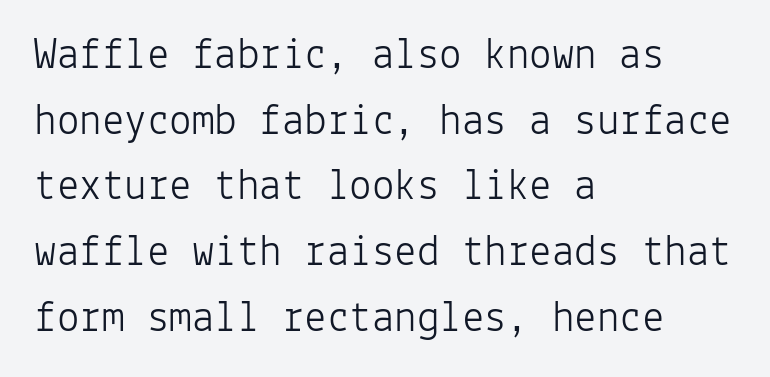
{"serif": "no", "italic": "no", "bold": "no", "weight": "light", "width": "normal", "stroke_contrast": "low", "x_height": "medium", "monospaced": "yes", "underline": "no", "align": "left", "line_spacing": "normal", "line_spacing_ratio": 1.46, "letter_spacing": "normal", "letter_spacing_em": 0.0, "glyph_px": 45}
